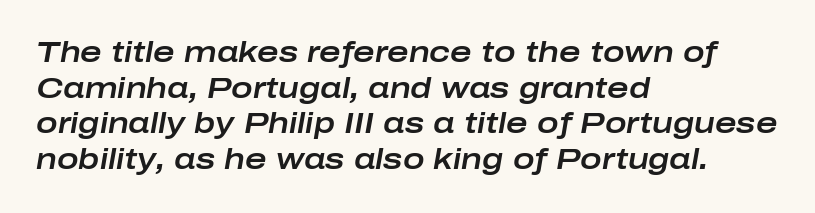
The image shows 29 px wide type, italic (leaning right); set left-aligned, line spacing 1.23x, normal letter spacing, not underlined; low stroke contrast and a medium x-height.
